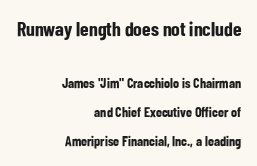
The image shows 20 px bold type, upright; set right-aligned, loose line spacing (2.08x), normal letter spacing, not underlined; the first (top) block is 1.43x larger.
